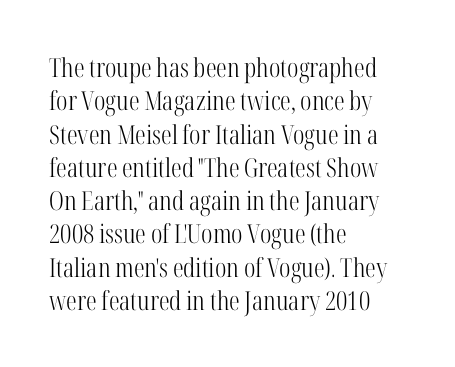
The image shows 26 px text type, upright; set left-aligned, normal line spacing (1.28x), normal letter spacing, not underlined.
